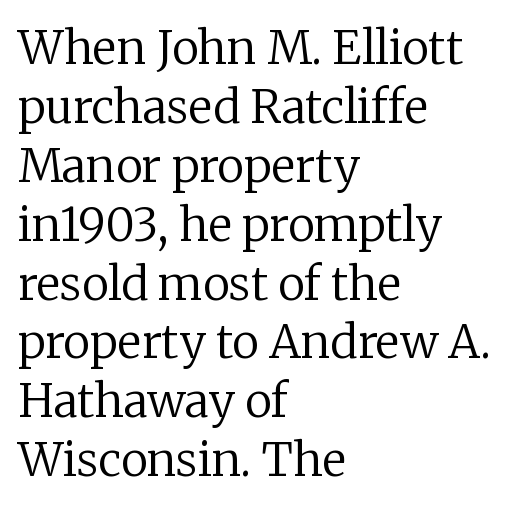
Q: Is the text bold? A: No.
Q: Is the text italic (slanted)? A: No, it is upright.
Q: Is the typeface a serif or a sans-serif typeface? A: Serif.
Q: Is the text underlined? A: No.
Q: How is the paragraph aligned? A: Left-aligned.
Q: Is the spacing between letters normal or unusually wide? A: Normal.
Q: Is the spacing between lines tight, normal or loose? A: Normal.
Q: Width (condensed, normal, or wide)? A: Normal.
Q: Stroke contrast? A: Low.
Q: x-height? A: Medium.
Q: Monospaced? A: No.
